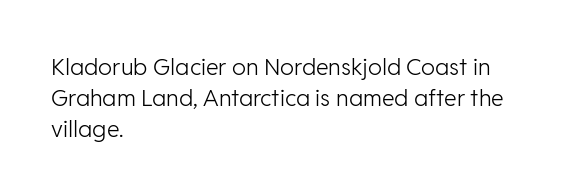
The image shows 23 px text type, upright; set left-aligned, normal line spacing (1.35x), normal letter spacing, not underlined.
